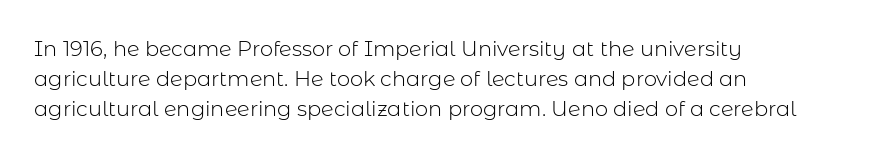
{"italic": "no", "bold": "no", "underline": "no", "align": "left", "line_spacing": "normal", "line_spacing_ratio": 1.42, "letter_spacing": "normal", "letter_spacing_em": 0.0, "glyph_px": 21}
